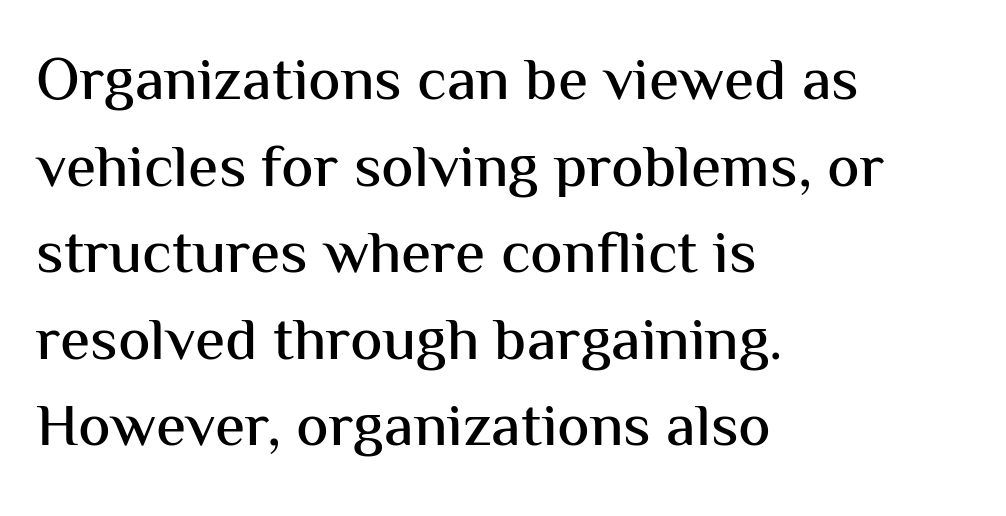
Note: no serifs on the glyphs. The text block is weighted toward the left margin, trailing off unevenly rightward. Every stem runs plumb, perpendicular to the baseline. The gap between lines stays unmarked.
